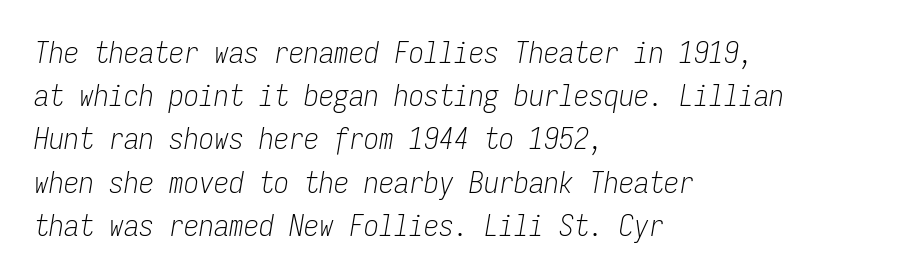
Q: Is the text bold? A: No.
Q: Is the text italic (slanted)? A: Yes, it leans right by about 9 degrees.
Q: Is the text underlined? A: No.
Q: How is the paragraph aligned? A: Left-aligned.
Q: Is the spacing between letters normal or unusually wide? A: Normal.
Q: Is the spacing between lines tight, normal or loose? A: Normal.
Q: Width (condensed, normal, or wide)? A: Condensed.
Q: Stroke contrast? A: Low.
Q: x-height? A: Medium.
Q: Monospaced? A: Yes.
